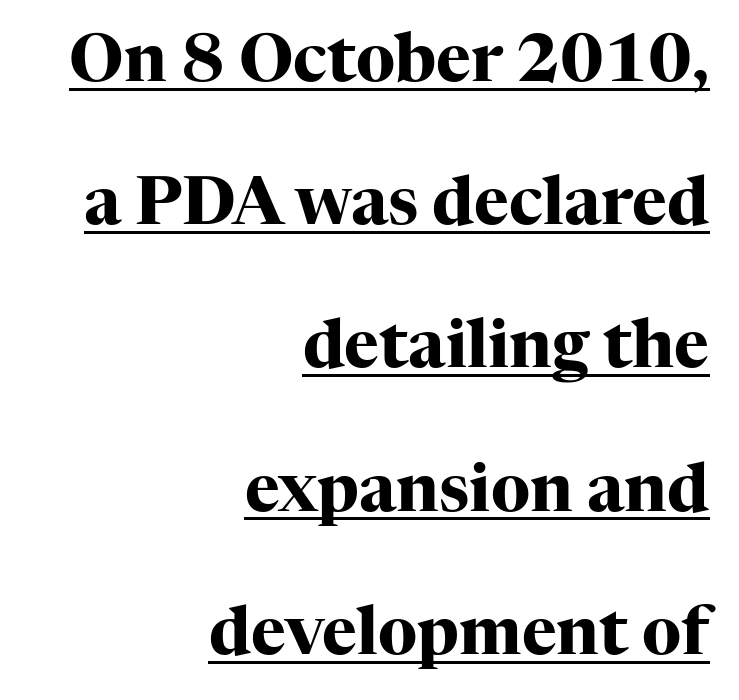
The image shows 66 px heavy serif type, upright; set right-aligned, loose line spacing (2.17x), normal letter spacing, underlined; high stroke contrast and a medium x-height.
